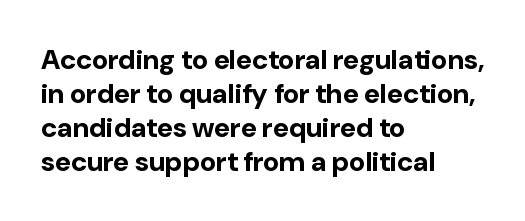
The image shows 28 px bold sans-serif type, upright; set left-aligned, line spacing 1.21x, normal letter spacing, not underlined; low stroke contrast and a medium x-height.
